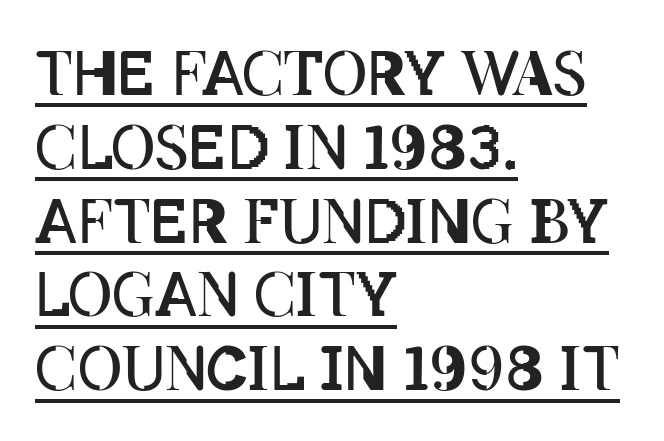
The image shows 61 px regular-weight, condensed type, upright; set left-aligned, line spacing 1.21x, normal letter spacing, underlined; low stroke contrast and a large x-height.
